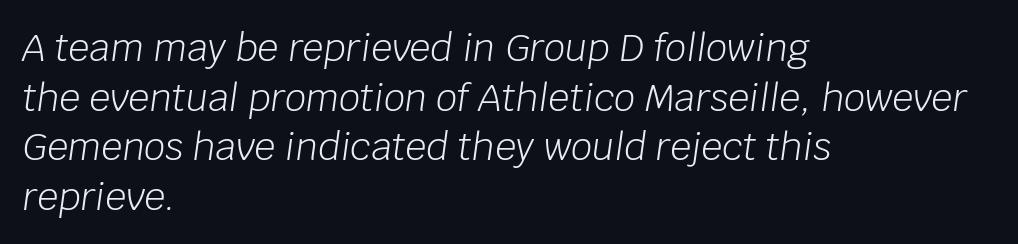
Q: Is the text bold? A: No.
Q: Is the text italic (slanted)? A: Yes, it leans right by about 8 degrees.
Q: Is the text underlined? A: No.
Q: How is the paragraph aligned? A: Left-aligned.
Q: Is the spacing between letters normal or unusually wide? A: Normal.
Q: Is the spacing between lines tight, normal or loose? A: Normal.
Q: Width (condensed, normal, or wide)? A: Normal.
Q: Stroke contrast? A: Low.
Q: x-height? A: Large.
Q: Monospaced? A: No.
